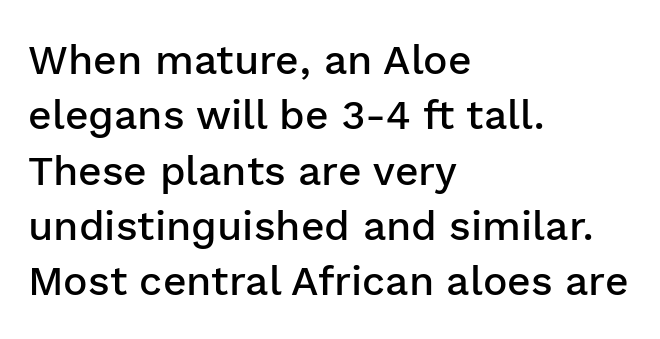
{"serif": "no", "italic": "no", "bold": "semi", "weight": "semibold", "width": "normal", "stroke_contrast": "low", "x_height": "medium", "monospaced": "no", "underline": "no", "align": "left", "line_spacing": "normal", "line_spacing_ratio": 1.35, "letter_spacing": "normal", "letter_spacing_em": 0.0, "glyph_px": 41}
